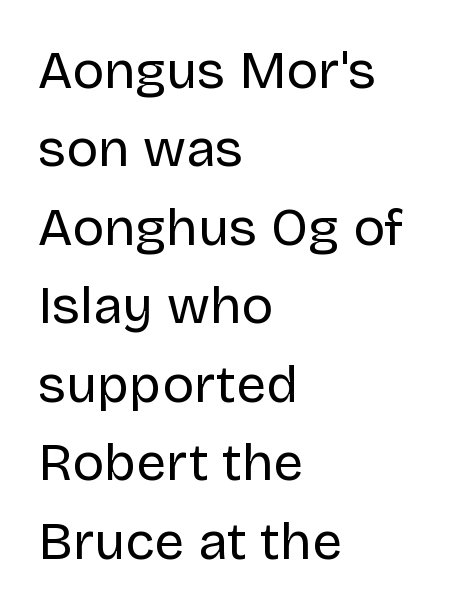
Q: Is the text bold? A: No.
Q: Is the text italic (slanted)? A: No, it is upright.
Q: Is the typeface a serif or a sans-serif typeface? A: Sans-serif.
Q: Is the text underlined? A: No.
Q: How is the paragraph aligned? A: Left-aligned.
Q: Is the spacing between letters normal or unusually wide? A: Normal.
Q: Is the spacing between lines tight, normal or loose? A: Normal.
Q: Width (condensed, normal, or wide)? A: Normal.
Q: Stroke contrast? A: Low.
Q: x-height? A: Large.
Q: Monospaced? A: No.
